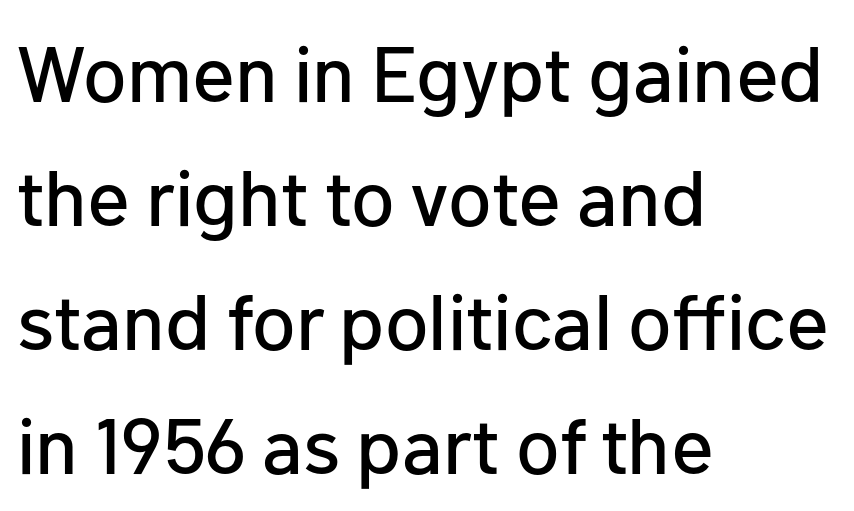
Q: Is the text italic (slanted)? A: No, it is upright.
Q: Is the typeface a serif or a sans-serif typeface? A: Sans-serif.
Q: Is the text underlined? A: No.
Q: How is the paragraph aligned? A: Left-aligned.
Q: Is the spacing between letters normal or unusually wide? A: Normal.
Q: Is the spacing between lines tight, normal or loose? A: Normal.
Q: Width (condensed, normal, or wide)? A: Normal.
Q: Stroke contrast? A: Low.
Q: x-height? A: Medium.
Q: Monospaced? A: No.
